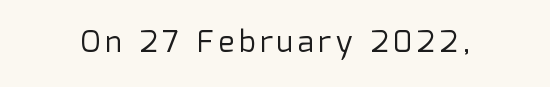
{"serif": "no", "italic": "no", "bold": "no", "weight": "regular", "width": "normal", "stroke_contrast": "low", "x_height": "medium", "monospaced": "no", "underline": "no", "glyph_px": 30}
